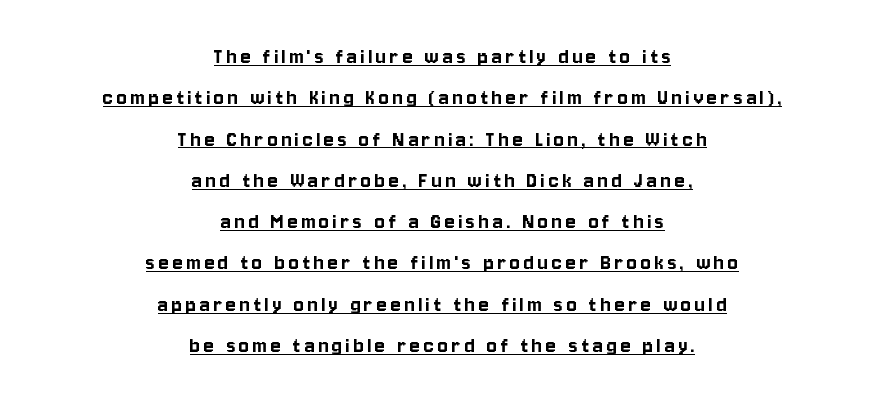
The image shows 24 px text type, upright; set centered, line spacing 1.72x, underlined.
